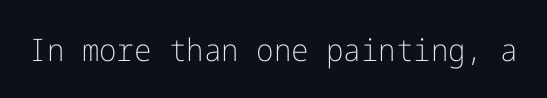
{"serif": "no", "italic": "no", "bold": "no", "weight": "light", "width": "normal", "stroke_contrast": "low", "x_height": "medium", "underline": "no", "letter_spacing": "normal", "letter_spacing_em": 0.0, "glyph_px": 31}
